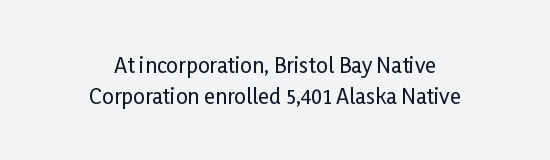
Q: Is the text italic (slanted)? A: No, it is upright.
Q: Is the text underlined? A: No.
Q: How is the paragraph aligned? A: Centered.
Q: Is the spacing between letters normal or unusually wide? A: Normal.
Q: Is the spacing between lines tight, normal or loose? A: Normal.
